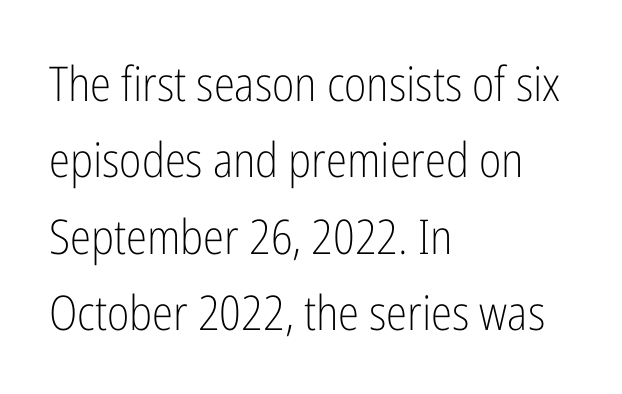
The zone under the glyphs is completely vacant. Caption: face not bold, strokes unweighted. This rendering employs a face without finishing strokes, i.e., a sans-serif. The leading is moderate, giving the passage an even texture. Line starts are locked; line ends wander. Proportional: the letters do not fall into vertical columns.
